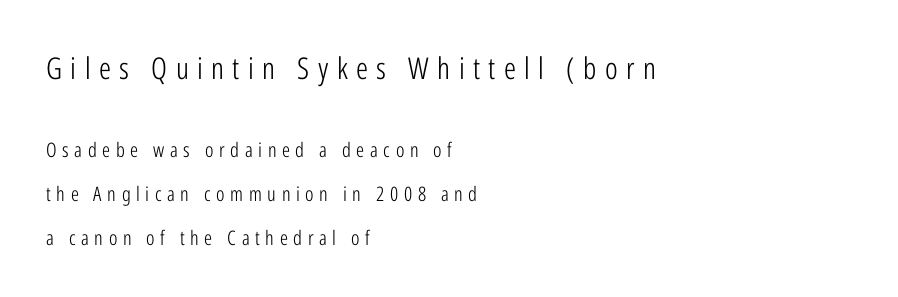
{"serif": "no", "italic": "no", "bold": "no", "weight": "light", "width": "condensed", "stroke_contrast": "low", "x_height": "medium", "monospaced": "no", "underline": "no", "align": "left", "line_spacing": "loose", "line_spacing_ratio": 2.18, "letter_spacing": "wide", "letter_spacing_em": 0.28, "larger_block": "first", "size_ratio": 1.5, "glyph_px": 30}
